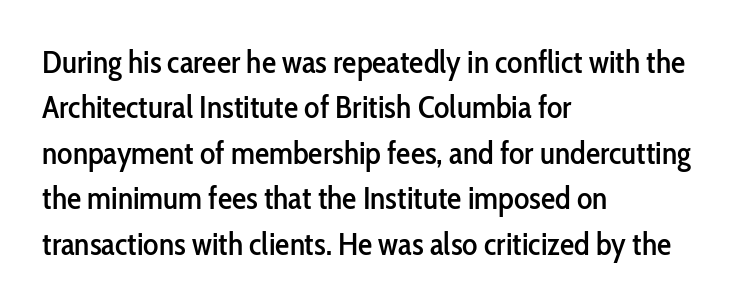
Q: Is the text italic (slanted)? A: No, it is upright.
Q: Is the typeface a serif or a sans-serif typeface? A: Sans-serif.
Q: Is the text underlined? A: No.
Q: How is the paragraph aligned? A: Left-aligned.
Q: Is the spacing between letters normal or unusually wide? A: Normal.
Q: Is the spacing between lines tight, normal or loose? A: Normal.
Q: Width (condensed, normal, or wide)? A: Condensed.
Q: Stroke contrast? A: Low.
Q: x-height? A: Medium.
Q: Monospaced? A: No.
